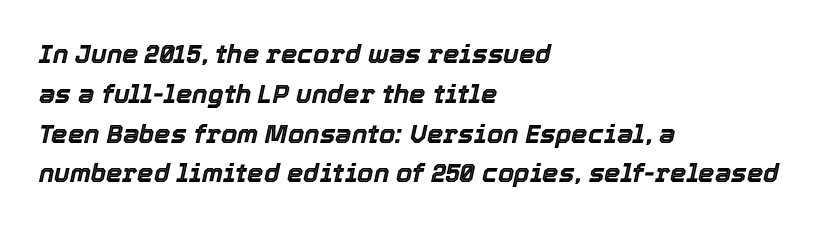
The image shows 26 px text type, italic (leaning right); set left-aligned, normal line spacing (1.53x), normal letter spacing, not underlined.
